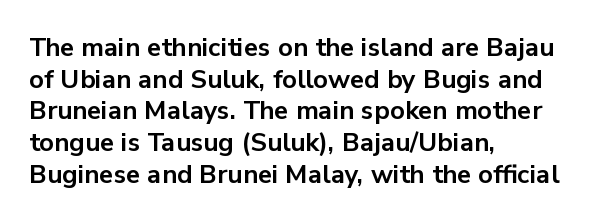
The image shows 26 px bold type, upright; set left-aligned, line spacing 1.22x, normal letter spacing, not underlined.
